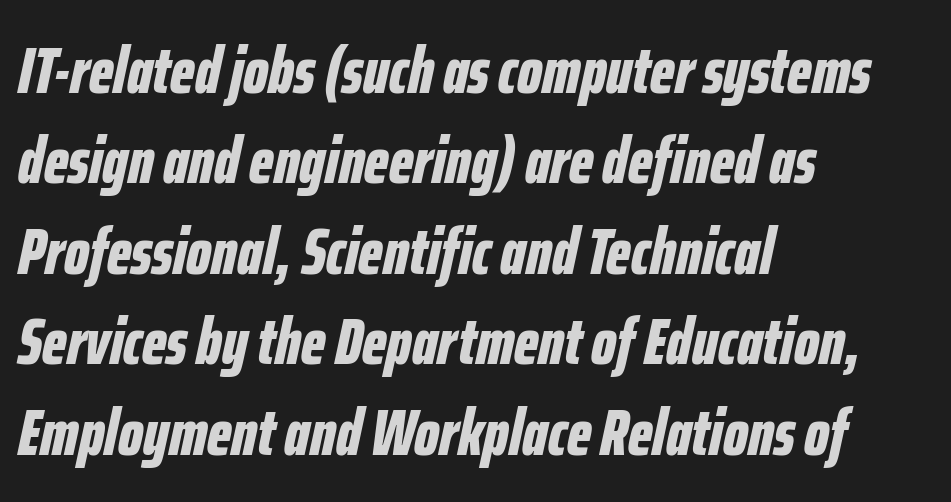
{"italic": "yes", "lean": "right", "slant_degrees": 12, "bold": "yes", "weight": "bold", "width": "condensed", "stroke_contrast": "low", "x_height": "medium", "monospaced": "no", "underline": "no", "align": "left", "line_spacing": "normal", "line_spacing_ratio": 1.37, "letter_spacing": "normal", "letter_spacing_em": 0.0, "glyph_px": 66}
